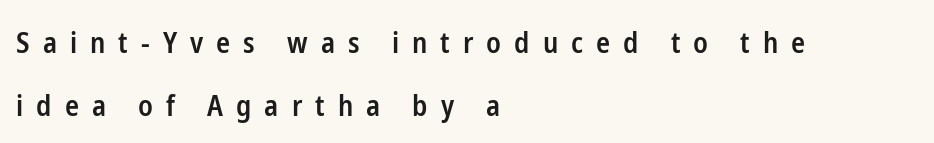
Q: Is the text bold? A: Semi-bold.
Q: Is the text italic (slanted)? A: No, it is upright.
Q: Is the typeface a serif or a sans-serif typeface? A: Sans-serif.
Q: Is the text underlined? A: No.
Q: How is the paragraph aligned? A: Left-aligned.
Q: Is the spacing between letters normal or unusually wide? A: Unusually wide.
Q: Is the spacing between lines tight, normal or loose? A: Loose.
Q: Width (condensed, normal, or wide)? A: Condensed.
Q: Stroke contrast? A: Low.
Q: x-height? A: Medium.
Q: Monospaced? A: No.
